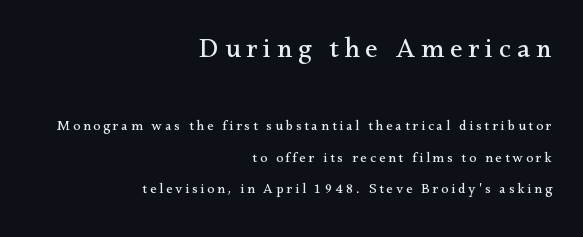
The zone under the glyphs is completely vacant. The paragraph has a hard right edge and a soft left edge. The strokes are not fattened; the text isn't bold. Does the leading feel generous? Absolutely, it's lavish. If you squint, the top block still reads clearly — it's the larger of the two. The face used here is rendered with a markedly widened letterfit.
